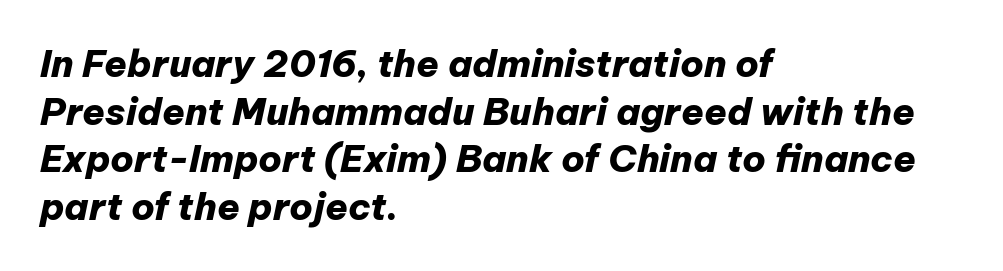
The image shows 37 px heavy type, italic (leaning right); set left-aligned, normal line spacing (1.29x), normal letter spacing, not underlined; low stroke contrast and a medium x-height.
